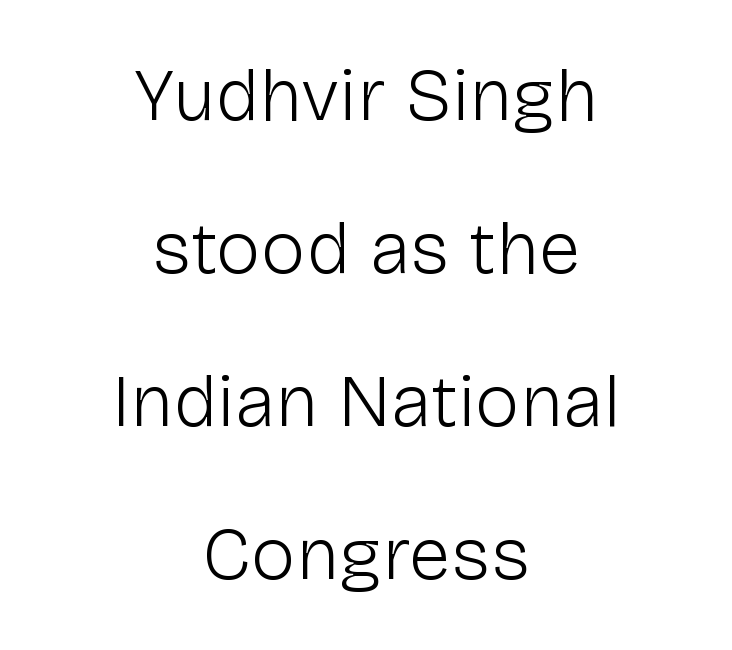
{"serif": "no", "italic": "no", "bold": "no", "weight": "light", "width": "normal", "stroke_contrast": "low", "x_height": "medium", "monospaced": "no", "underline": "no", "align": "center", "line_spacing": "loose", "line_spacing_ratio": 2.04, "letter_spacing": "normal", "letter_spacing_em": 0.0, "glyph_px": 75}
